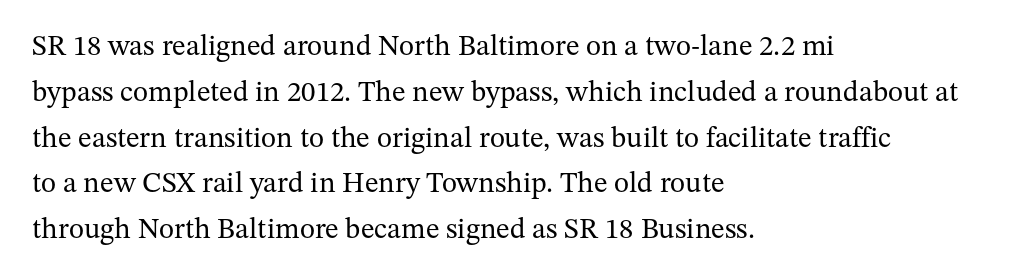
The image shows 29 px regular-weight serif type, upright; set left-aligned, normal line spacing (1.58x), normal letter spacing, not underlined; medium stroke contrast and a medium x-height.
